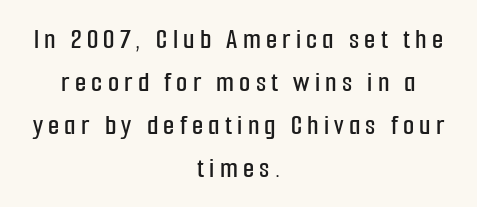
{"serif": "no", "italic": "no", "width": "condensed", "stroke_contrast": "low", "x_height": "medium", "monospaced": "no", "underline": "no", "align": "center", "line_spacing": "normal", "line_spacing_ratio": 1.48, "glyph_px": 29}
